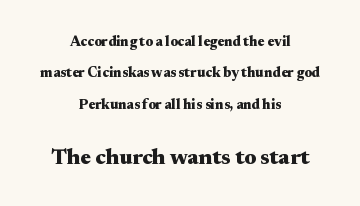
{"italic": "no", "bold": "yes", "underline": "no", "align": "center", "line_spacing": "loose", "line_spacing_ratio": 2.25, "letter_spacing": "normal", "letter_spacing_em": 0.0, "larger_block": "second", "size_ratio": 1.57, "glyph_px": 22}
